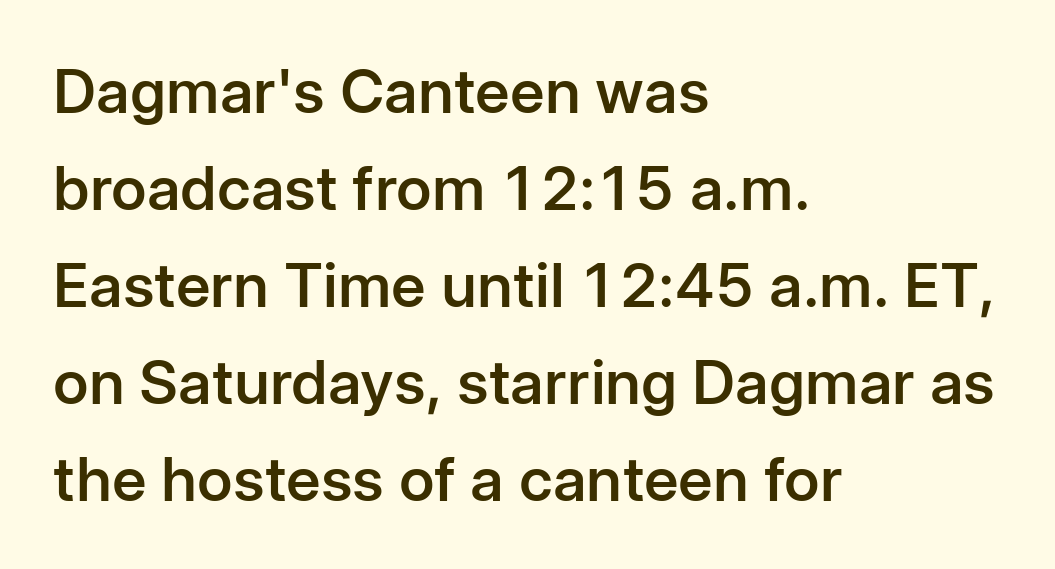
If you drew a ruler down the left edge, every line would touch it. One glance says typical: line gaps are just what's usual. A sans-serif font was chosen for this passage. How are the letters spaced? Ordinarily, with no added tracking.
